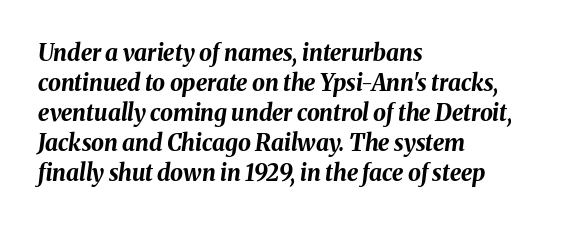
The image shows 23 px bold type, italic (leaning right); set left-aligned, normal line spacing (1.3x), normal letter spacing, not underlined.
